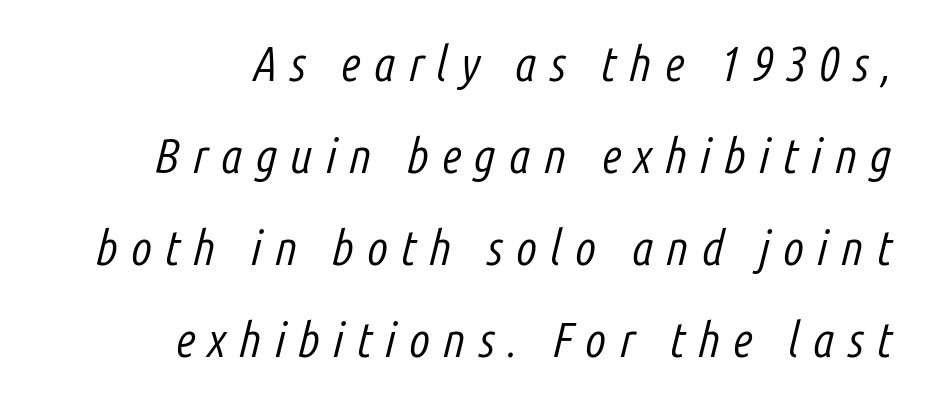
The passage shown is typed in a proportional face where columns would drift. Is the stroke heavy? The answer is a plain regular-or-lighter. The specimen reads as italic at a glance. Anything drawn beneath the words? Only blank space.
